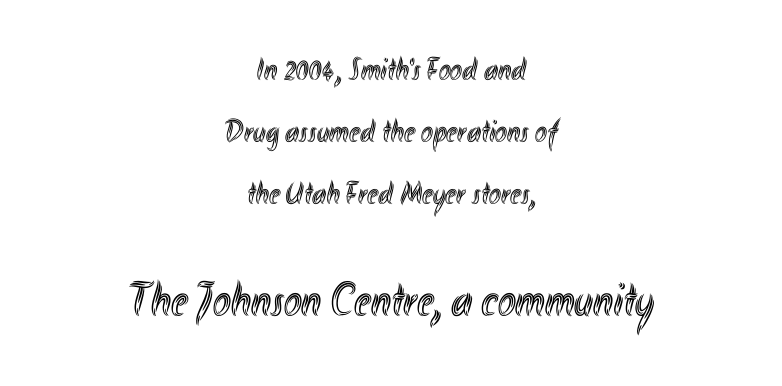
The image shows 48 px condensed type; set centered, loose line spacing (1.93x), normal letter spacing, not underlined; the second (bottom) block is 1.5x larger; a small x-height.
